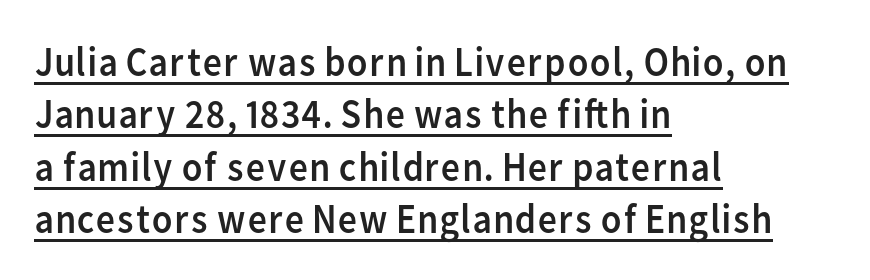
Q: Is the text bold? A: No.
Q: Is the text italic (slanted)? A: No, it is upright.
Q: Is the typeface a serif or a sans-serif typeface? A: Sans-serif.
Q: Is the text underlined? A: Yes.
Q: How is the paragraph aligned? A: Left-aligned.
Q: Is the spacing between letters normal or unusually wide? A: Normal.
Q: Is the spacing between lines tight, normal or loose? A: Normal.
Q: Width (condensed, normal, or wide)? A: Normal.
Q: Stroke contrast? A: Low.
Q: x-height? A: Medium.
Q: Monospaced? A: No.
